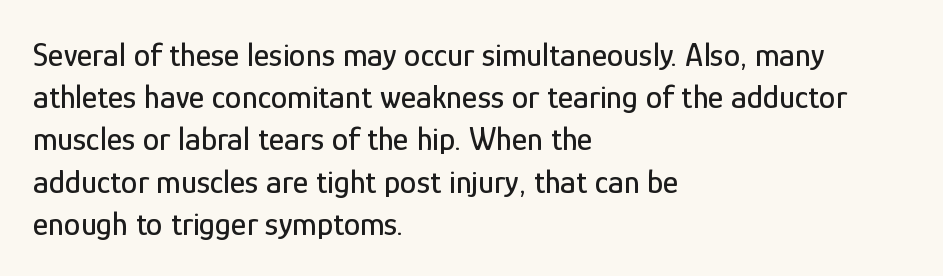
Q: Is the text italic (slanted)? A: No, it is upright.
Q: Is the typeface a serif or a sans-serif typeface? A: Sans-serif.
Q: Is the text underlined? A: No.
Q: How is the paragraph aligned? A: Left-aligned.
Q: Is the spacing between letters normal or unusually wide? A: Normal.
Q: Is the spacing between lines tight, normal or loose? A: Normal.
Q: Width (condensed, normal, or wide)? A: Condensed.
Q: Stroke contrast? A: Low.
Q: x-height? A: Medium.
Q: Monospaced? A: No.
